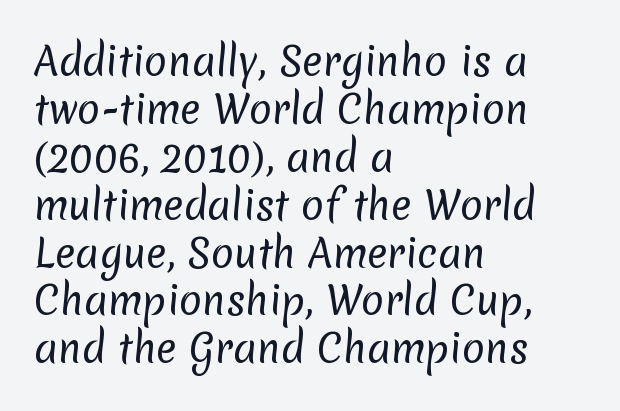
{"serif": "no", "bold": "no", "weight": "regular", "width": "normal", "stroke_contrast": "low", "x_height": "medium", "monospaced": "no", "underline": "no", "align": "left", "line_spacing": "normal", "line_spacing_ratio": 1.26, "letter_spacing": "normal", "letter_spacing_em": 0.0, "glyph_px": 38}
